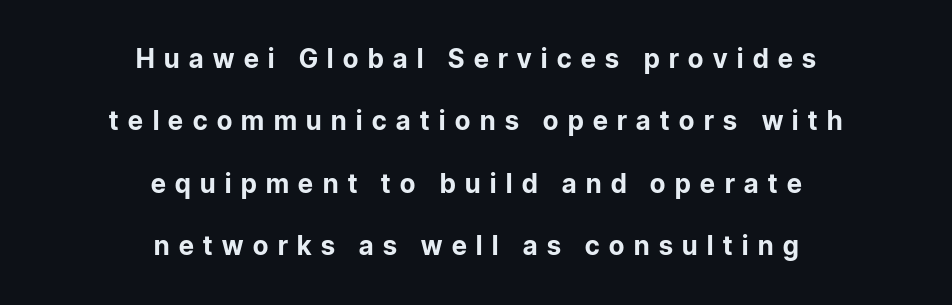
The image shows 26 px bold type, upright; set centered, loose line spacing (2.4x), unusually wide letter spacing (+0.37 em), not underlined.
